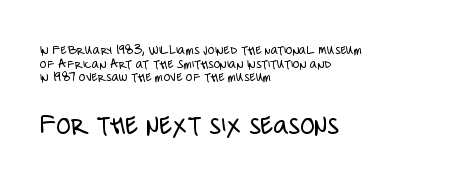
The image shows 29 px light, condensed sans-serif type, upright; set left-aligned, tight line spacing (0.98x), normal letter spacing, not underlined; the second (bottom) block is 2.07x larger; low stroke contrast and a large x-height.
